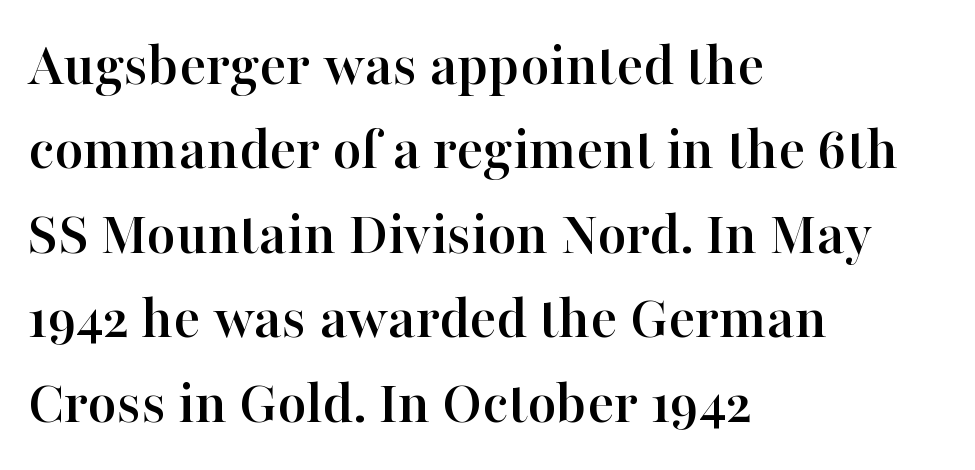
Q: Is the text italic (slanted)? A: No, it is upright.
Q: Is the typeface a serif or a sans-serif typeface? A: Serif.
Q: Is the text underlined? A: No.
Q: How is the paragraph aligned? A: Left-aligned.
Q: Is the spacing between letters normal or unusually wide? A: Normal.
Q: Is the spacing between lines tight, normal or loose? A: Normal.
Q: Width (condensed, normal, or wide)? A: Normal.
Q: Stroke contrast? A: High.
Q: x-height? A: Medium.
Q: Monospaced? A: No.
